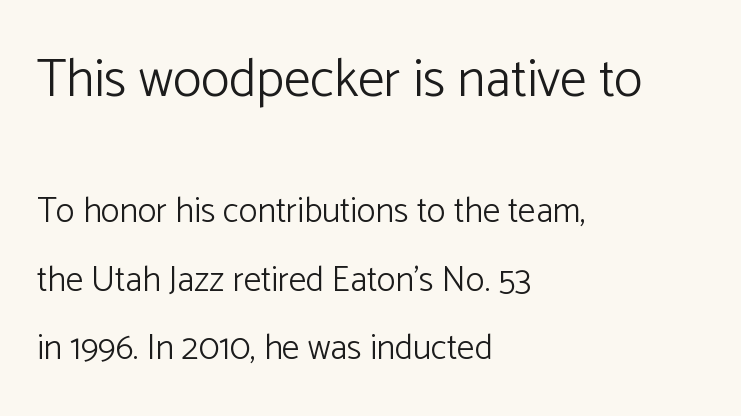
The image shows 53 px light sans-serif type, upright; set left-aligned, loose line spacing (1.96x), normal letter spacing, not underlined; the first (top) block is 1.51x larger; low stroke contrast and a medium x-height.
